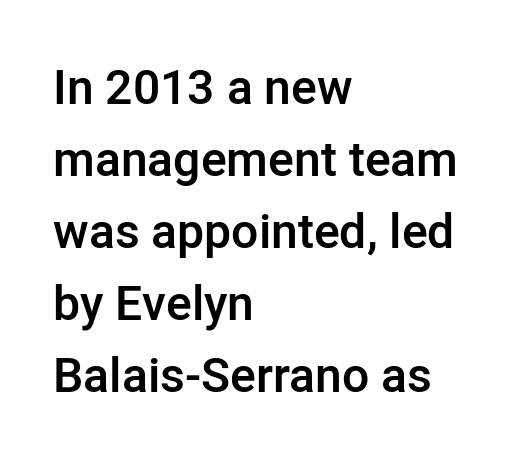
{"serif": "no", "italic": "no", "bold": "semi", "weight": "semibold", "width": "normal", "stroke_contrast": "low", "x_height": "medium", "monospaced": "no", "underline": "no", "align": "left", "line_spacing": "normal", "line_spacing_ratio": 1.5, "letter_spacing": "normal", "letter_spacing_em": 0.0, "glyph_px": 48}
